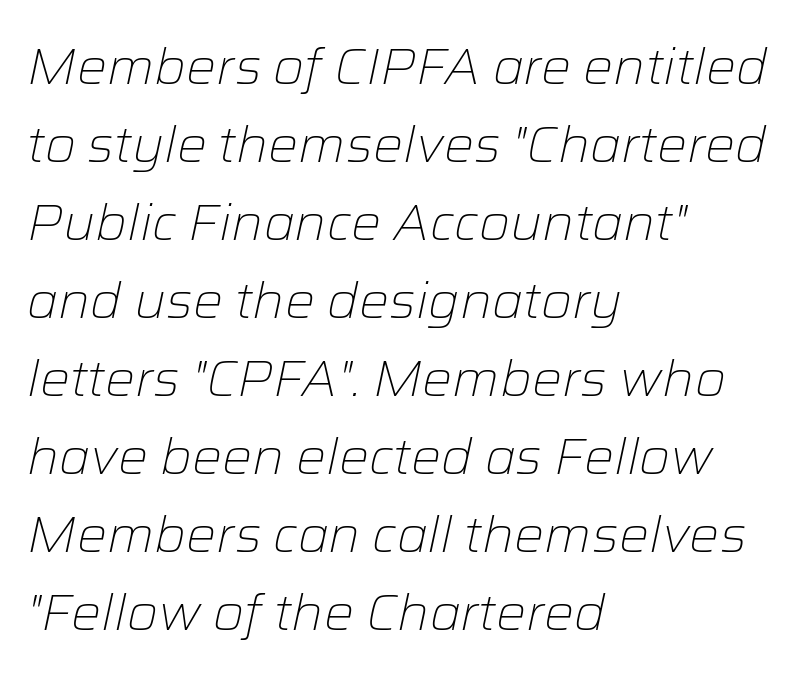
The image shows 50 px light type, italic (leaning right); set left-aligned, normal line spacing (1.56x), normal letter spacing, not underlined; low stroke contrast and a medium x-height.
